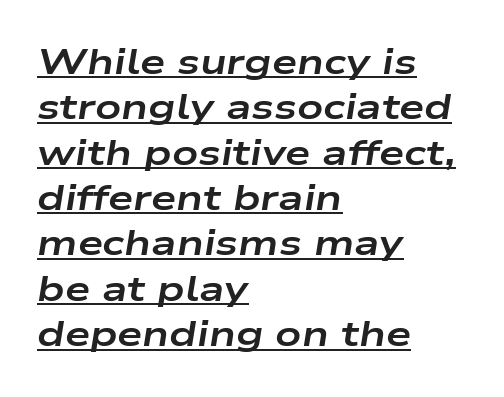
{"italic": "yes", "lean": "right", "slant_degrees": 9, "bold": "yes", "weight": "bold", "width": "wide", "stroke_contrast": "low", "x_height": "medium", "monospaced": "no", "underline": "yes", "align": "left", "line_spacing": "normal", "line_spacing_ratio": 1.26, "letter_spacing": "normal", "letter_spacing_em": 0.0, "glyph_px": 36}
